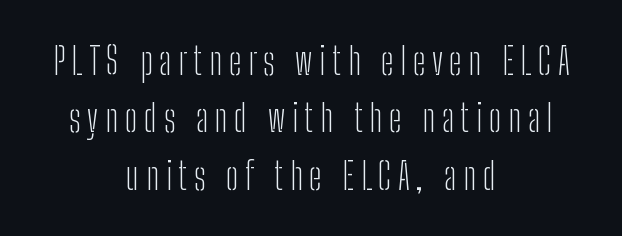
The image shows 37 px light, condensed sans-serif type, upright; set centered, normal line spacing (1.55x), not underlined; low stroke contrast and a medium x-height.
